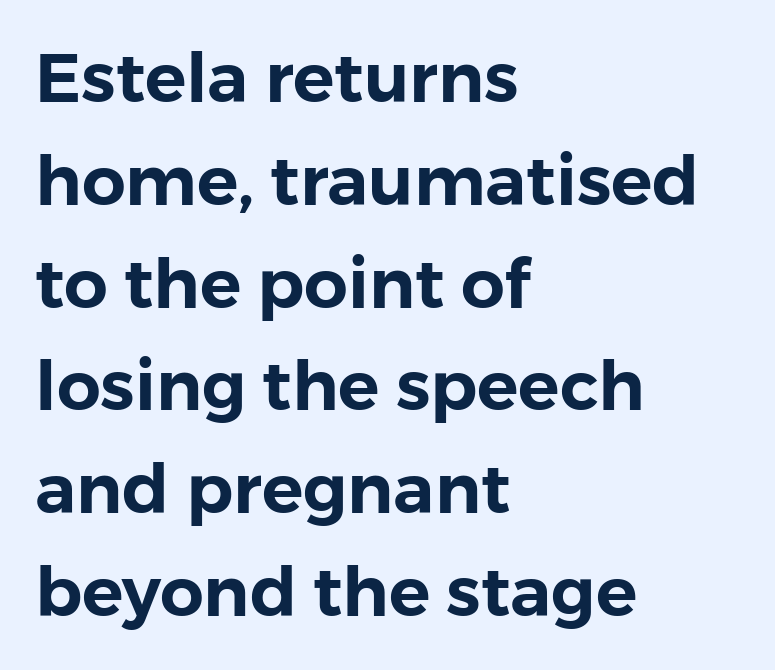
The image shows 69 px sans-serif type, upright; set left-aligned, normal line spacing (1.49x), normal letter spacing, not underlined; a medium x-height.
